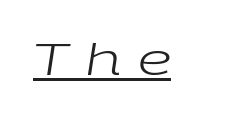
Weight: regular or lighter. The rendering inserts visible extra space after every character. Posture: slanted. Think of a printed novel: that variable character pitch is what you see here. The passage shown is underscored from start to finish.
